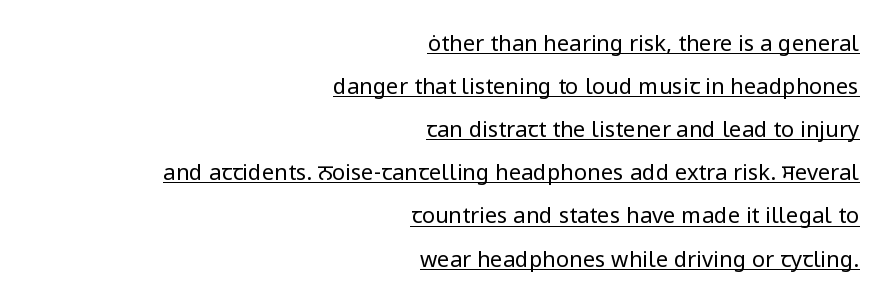
The image shows 22 px text type, upright; set right-aligned, loose line spacing (1.96x), normal letter spacing, underlined.
